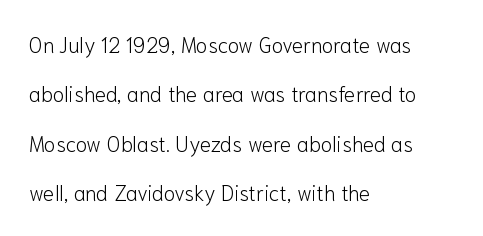
{"italic": "no", "bold": "no", "underline": "no", "align": "left", "line_spacing": "loose", "line_spacing_ratio": 2.35, "letter_spacing": "normal", "letter_spacing_em": 0.0, "glyph_px": 21}
